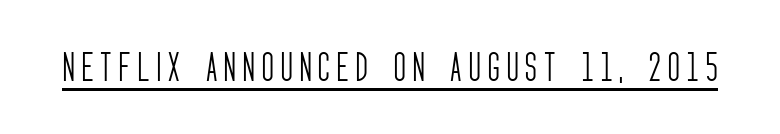
Each letter keeps its own natural width here, so spacing adapts to shape. Like a heading marked for emphasis, these lines bear an underscore. The typography opts for an upright posture over an oblique one. No letter is thick-stroked: the sample isn't bold. The tracking reads as deliberately expanded to a designer's eye. Letterform terminals end flat and unadorned throughout the passage.
